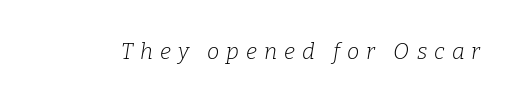
Italic: yes, the glyphs are oblique. Between one letter and the next there's a generous, obvious gap. Quick note: underline off. Nothing heavy about these letters — not bold at all.
